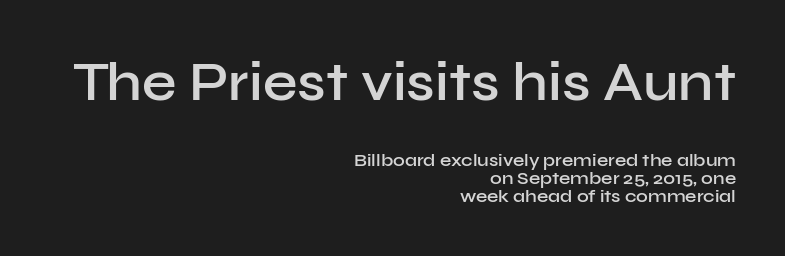
{"serif": "no", "italic": "no", "bold": "semi", "weight": "semibold", "width": "normal", "stroke_contrast": "low", "x_height": "medium", "monospaced": "no", "underline": "no", "align": "right", "line_spacing": "tight", "line_spacing_ratio": 1.01, "letter_spacing": "normal", "letter_spacing_em": 0.0, "larger_block": "first", "size_ratio": 3.06, "glyph_px": 55}
